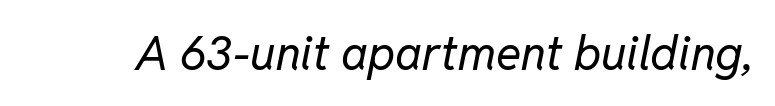
The image shows 47 px regular-weight type, italic (leaning right); set normal letter spacing, not underlined; low stroke contrast and a medium x-height.
